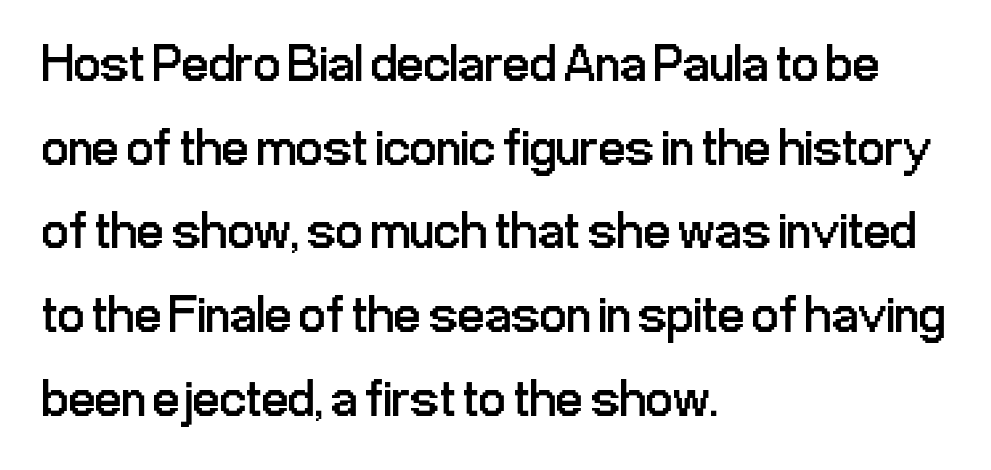
{"serif": "no", "italic": "no", "bold": "no", "weight": "regular", "width": "condensed", "stroke_contrast": "low", "x_height": "medium", "monospaced": "no", "underline": "no", "align": "left", "line_spacing": "normal", "line_spacing_ratio": 1.58, "letter_spacing": "normal", "letter_spacing_em": 0.0, "glyph_px": 53}
